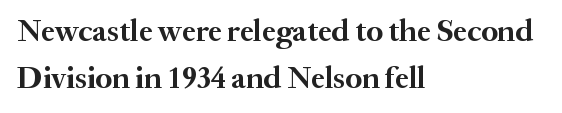
Q: Is the text bold? A: Yes.
Q: Is the text italic (slanted)? A: No, it is upright.
Q: Is the typeface a serif or a sans-serif typeface? A: Serif.
Q: Is the text underlined? A: No.
Q: How is the paragraph aligned? A: Left-aligned.
Q: Is the spacing between letters normal or unusually wide? A: Normal.
Q: Is the spacing between lines tight, normal or loose? A: Normal.
Q: Width (condensed, normal, or wide)? A: Normal.
Q: Stroke contrast? A: Medium.
Q: x-height? A: Small.
Q: Monospaced? A: No.
